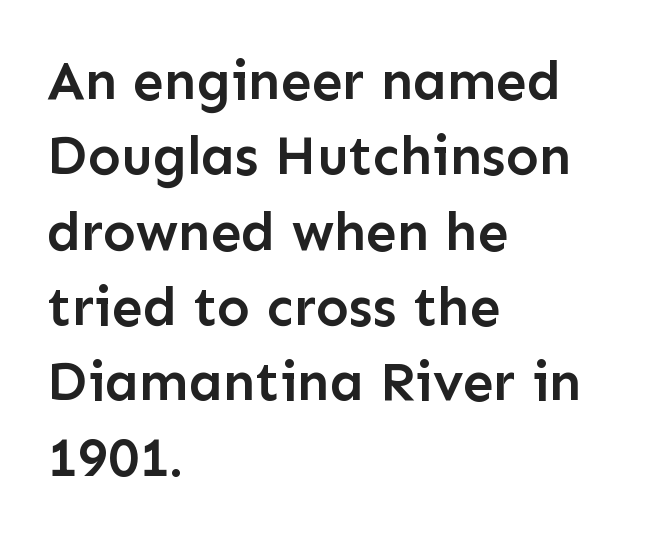
Q: Is the text bold? A: Semi-bold.
Q: Is the text italic (slanted)? A: No, it is upright.
Q: Is the typeface a serif or a sans-serif typeface? A: Sans-serif.
Q: Is the text underlined? A: No.
Q: How is the paragraph aligned? A: Left-aligned.
Q: Is the spacing between letters normal or unusually wide? A: Normal.
Q: Is the spacing between lines tight, normal or loose? A: Normal.
Q: Width (condensed, normal, or wide)? A: Normal.
Q: Stroke contrast? A: Low.
Q: x-height? A: Medium.
Q: Monospaced? A: No.
